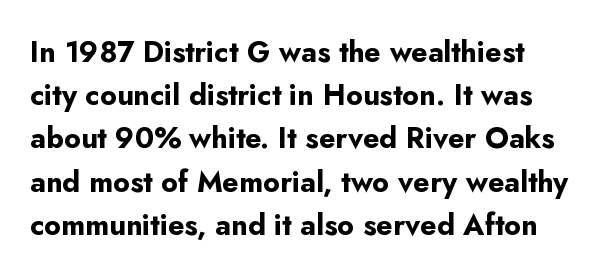
{"serif": "no", "italic": "no", "bold": "yes", "weight": "bold", "width": "normal", "stroke_contrast": "low", "x_height": "small", "monospaced": "no", "underline": "no", "line_spacing": "normal", "line_spacing_ratio": 1.49, "letter_spacing": "normal", "letter_spacing_em": 0.0, "glyph_px": 29}
